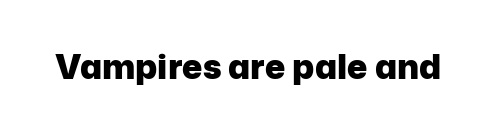
Q: Is the text bold? A: Yes.
Q: Is the text italic (slanted)? A: No, it is upright.
Q: Is the typeface a serif or a sans-serif typeface? A: Sans-serif.
Q: Is the text underlined? A: No.
Q: Is the spacing between letters normal or unusually wide? A: Normal.
Q: Width (condensed, normal, or wide)? A: Normal.
Q: Stroke contrast? A: Low.
Q: x-height? A: Medium.
Q: Monospaced? A: No.
